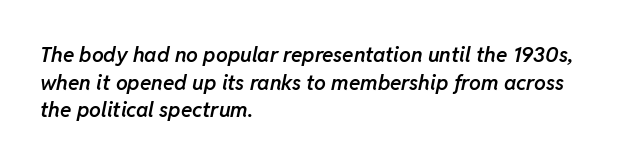
The image shows 21 px text type, italic (leaning right); set left-aligned, normal line spacing (1.31x), normal letter spacing, not underlined.
